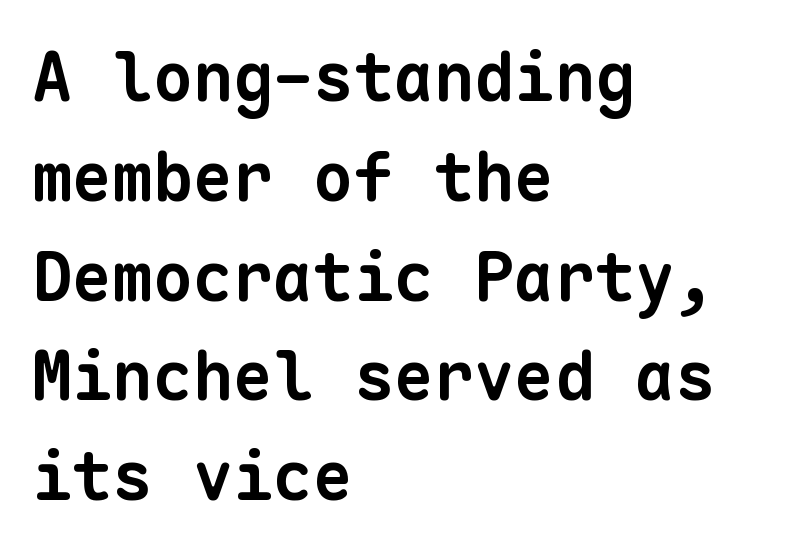
The image shows 67 px bold sans-serif type, monospaced; set left-aligned, normal line spacing (1.49x), normal letter spacing, not underlined; low stroke contrast and a medium x-height.
